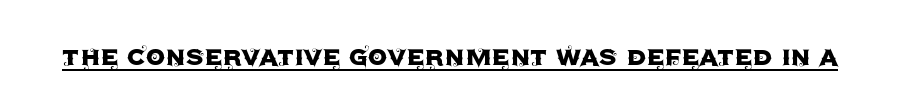
Q: Is the text italic (slanted)? A: No, it is upright.
Q: Is the typeface a serif or a sans-serif typeface? A: Sans-serif.
Q: Is the text underlined? A: Yes.
Q: Is the spacing between letters normal or unusually wide? A: Normal.
Q: Width (condensed, normal, or wide)? A: Normal.
Q: x-height? A: Large.
Q: Monospaced? A: No.
